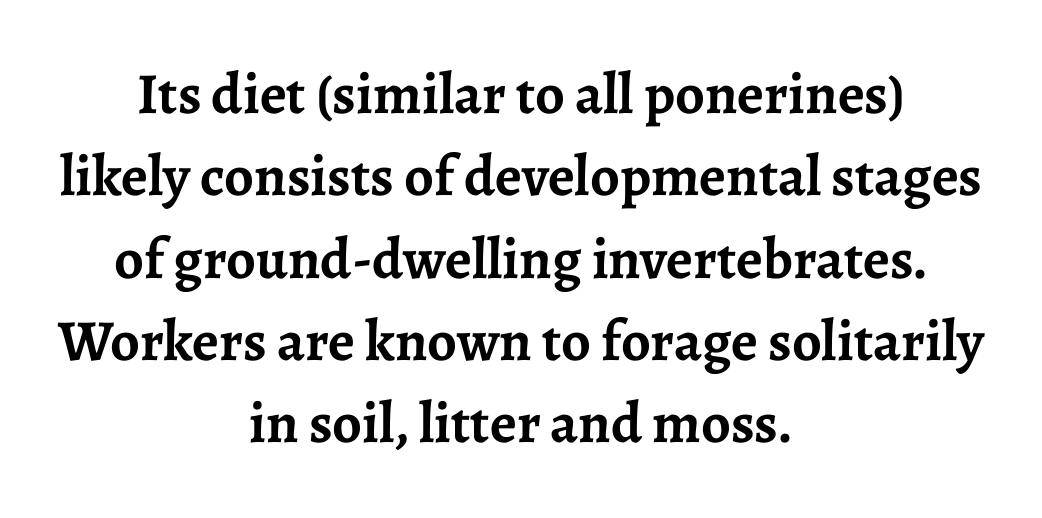
The image shows 58 px semibold serif type, upright; set centered, normal line spacing (1.42x), normal letter spacing, not underlined; low stroke contrast and a medium x-height.
